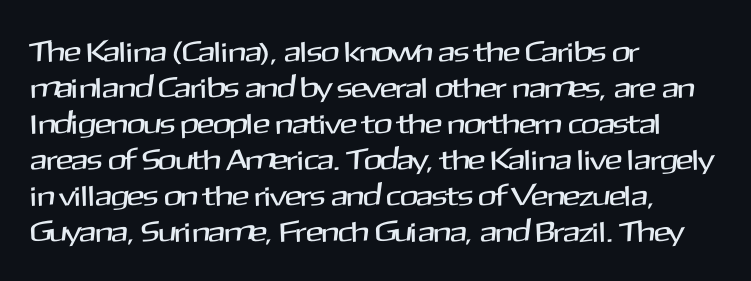
The image shows 29 px sans-serif type, upright; set left-aligned, line spacing 1.24x, normal letter spacing, not underlined; medium stroke contrast and a medium x-height.
